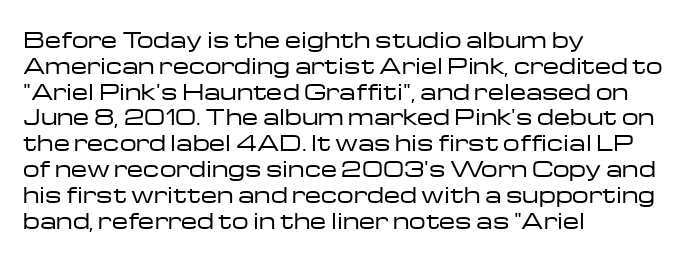
Visually the block forms a straight wall on the left and a jagged coastline on the right. This sample uses plain, unmodified letter spacing. The face looks like a standard text weight, possibly lighter. Check under the words: just untouched page. Does the lettering tilt? It doesn't — this is upright.
